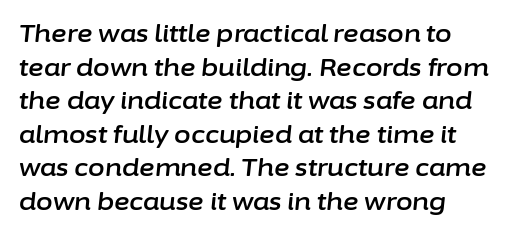
Q: Is the text italic (slanted)? A: Yes, it leans right by about 6 degrees.
Q: Is the text underlined? A: No.
Q: Is the spacing between letters normal or unusually wide? A: Normal.
Q: Is the spacing between lines tight, normal or loose? A: Normal.
